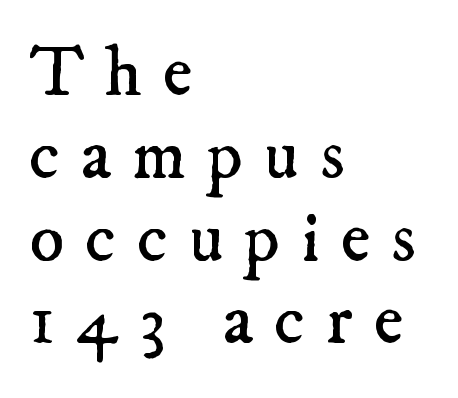
Short and long lines alike share a common starting point at left. A typesetter would call this leading minimal, almost set solid. The letters are spread apart with noticeably loose tracking. Character widths vary here, with narrow letters taking less room than wide ones. No extra ink here — the face is not bold. Type style note: has serifs.
